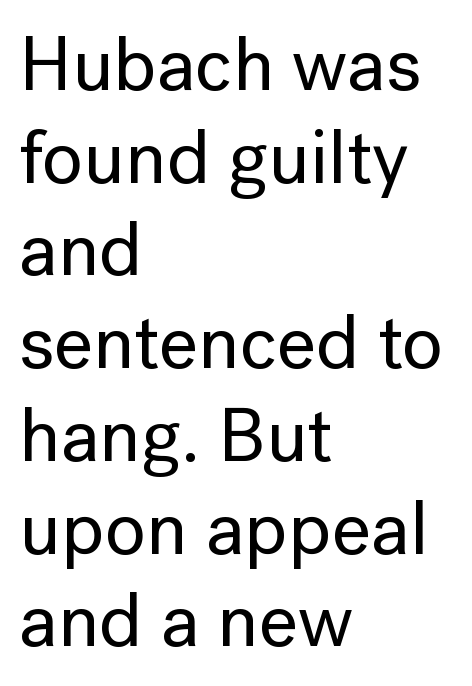
{"serif": "no", "italic": "no", "width": "normal", "stroke_contrast": "low", "x_height": "medium", "monospaced": "no", "underline": "no", "align": "left", "line_spacing_ratio": 1.22, "letter_spacing": "normal", "letter_spacing_em": 0.0, "glyph_px": 76}
